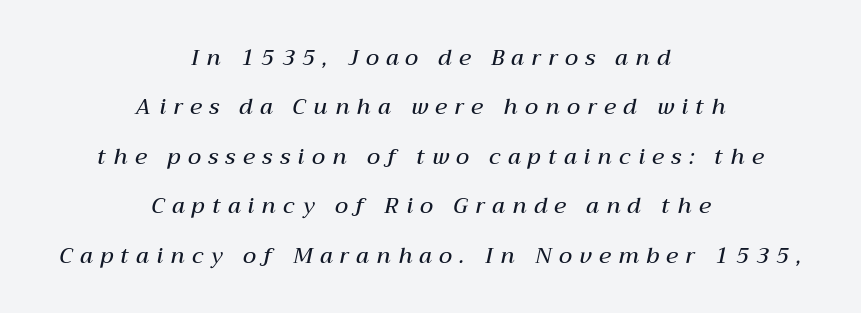
The image shows 22 px text type, italic (leaning right); set centered, loose line spacing (2.25x), unusually wide letter spacing (+0.34 em), not underlined.
